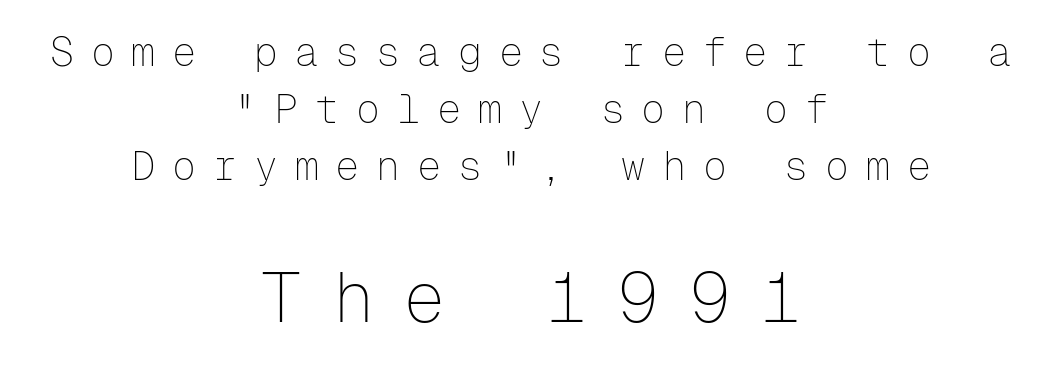
Q: Is the text bold? A: No.
Q: Is the text italic (slanted)? A: No, it is upright.
Q: Is the typeface a serif or a sans-serif typeface? A: Sans-serif.
Q: Is the text underlined? A: No.
Q: How is the paragraph aligned? A: Centered.
Q: Is the spacing between letters normal or unusually wide? A: Unusually wide.
Q: Is the spacing between lines tight, normal or loose? A: Normal.
Q: Which block of text is set in a larger size, the first (top) or the second (bottom)? A: The second (bottom) one.
Q: Width (condensed, normal, or wide)? A: Normal.
Q: Stroke contrast? A: Low.
Q: x-height? A: Medium.
Q: Monospaced? A: Yes.
